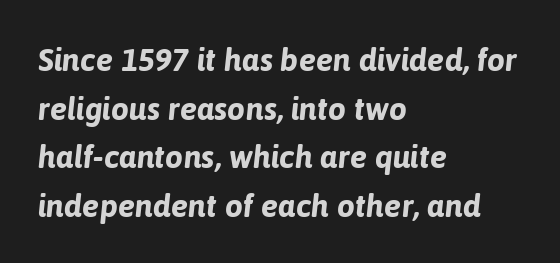
Q: Is the text bold? A: Yes.
Q: Is the text italic (slanted)? A: Yes, it leans right by about 6 degrees.
Q: Is the text underlined? A: No.
Q: How is the paragraph aligned? A: Left-aligned.
Q: Is the spacing between letters normal or unusually wide? A: Normal.
Q: Is the spacing between lines tight, normal or loose? A: Normal.
Q: Width (condensed, normal, or wide)? A: Normal.
Q: Stroke contrast? A: Low.
Q: x-height? A: Medium.
Q: Monospaced? A: No.
